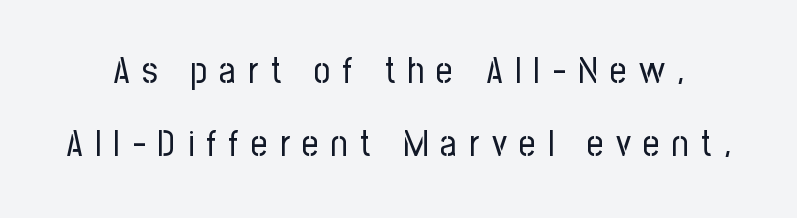
{"serif": "no", "italic": "no", "bold": "no", "weight": "regular", "width": "condensed", "stroke_contrast": "low", "x_height": "medium", "monospaced": "no", "underline": "no", "line_spacing": "loose", "line_spacing_ratio": 2.04, "letter_spacing": "wide", "letter_spacing_em": 0.34, "glyph_px": 36}
